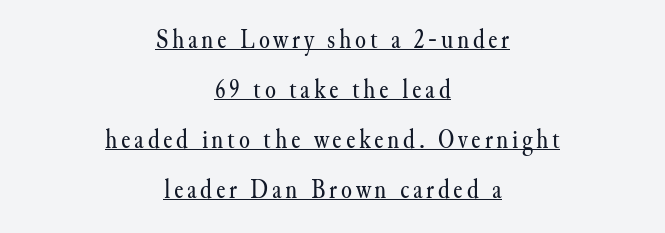
The image shows 28 px regular-weight serif type, upright; set centered, line spacing 1.78x, underlined; medium stroke contrast and a small x-height.
